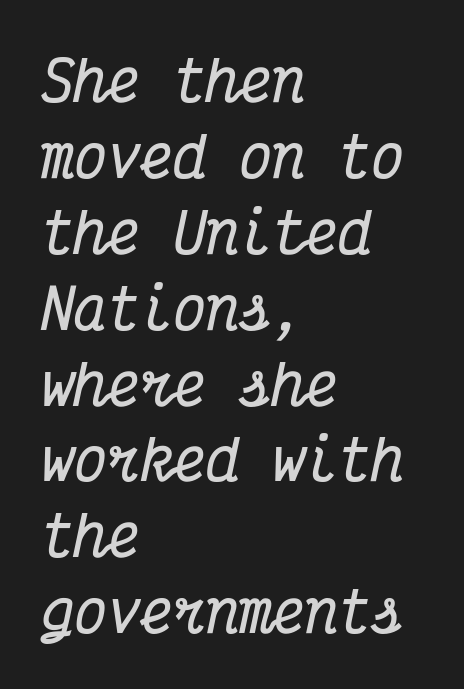
Q: Is the text bold? A: Yes.
Q: Is the text italic (slanted)? A: Yes, it leans right by about 12 degrees.
Q: Is the typeface a serif or a sans-serif typeface? A: Serif.
Q: Is the text underlined? A: No.
Q: How is the paragraph aligned? A: Left-aligned.
Q: Is the spacing between letters normal or unusually wide? A: Normal.
Q: Is the spacing between lines tight, normal or loose? A: Normal.
Q: Width (condensed, normal, or wide)? A: Condensed.
Q: Stroke contrast? A: Medium.
Q: x-height? A: Medium.
Q: Monospaced? A: Yes.
